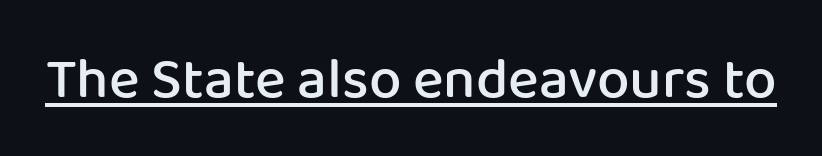
The sample's only ornament is a line tracing under the words. In terms of weight, the rendering is demibold, just under bold. Think of a printed novel: that variable character pitch is what you see here. Is the letter spacing exaggerated? No — it looks like the ordinary default.
